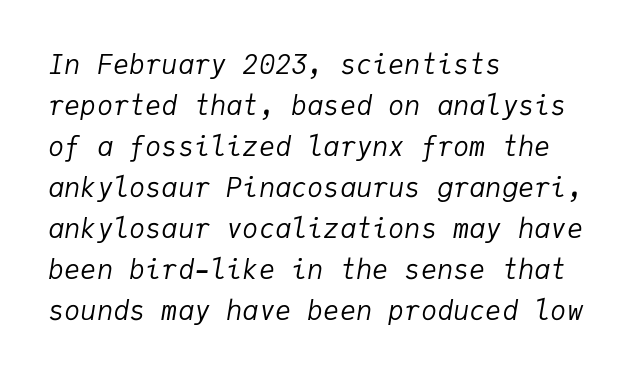
The image shows 27 px text type, italic (leaning right); set left-aligned, normal line spacing (1.52x), normal letter spacing, not underlined.
